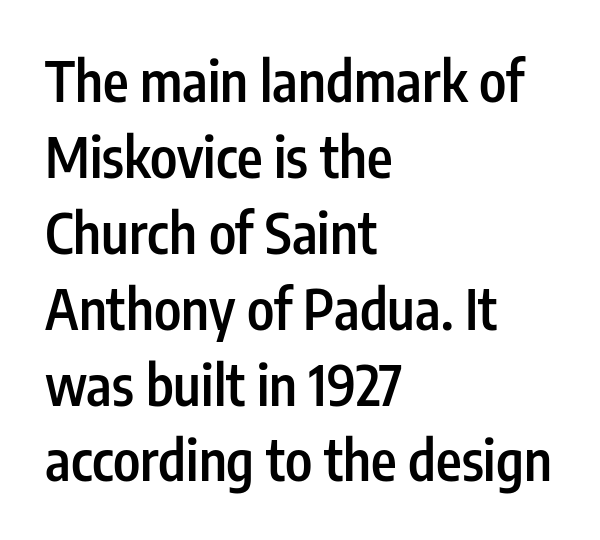
Q: Is the text bold? A: Semi-bold.
Q: Is the text italic (slanted)? A: No, it is upright.
Q: Is the typeface a serif or a sans-serif typeface? A: Sans-serif.
Q: Is the text underlined? A: No.
Q: How is the paragraph aligned? A: Left-aligned.
Q: Is the spacing between letters normal or unusually wide? A: Normal.
Q: Is the spacing between lines tight, normal or loose? A: Normal.
Q: Width (condensed, normal, or wide)? A: Condensed.
Q: Stroke contrast? A: Low.
Q: x-height? A: Medium.
Q: Monospaced? A: No.
